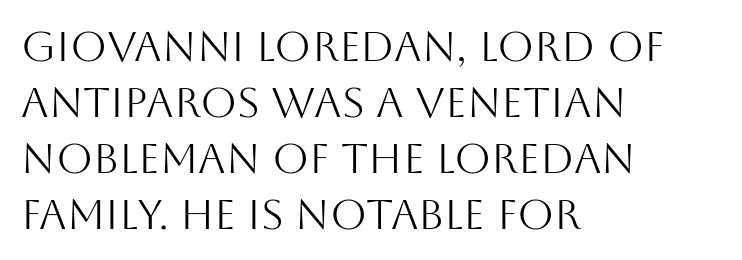
{"serif": "no", "italic": "no", "bold": "no", "weight": "light", "width": "normal", "stroke_contrast": "medium", "x_height": "large", "monospaced": "no", "underline": "no", "align": "left", "line_spacing": "normal", "line_spacing_ratio": 1.33, "letter_spacing": "normal", "letter_spacing_em": 0.0, "glyph_px": 42}
